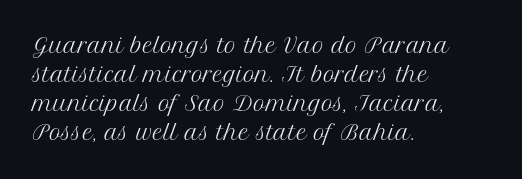
{"bold": "no", "underline": "no", "align": "left", "line_spacing": "normal", "line_spacing_ratio": 1.45, "letter_spacing": "normal", "letter_spacing_em": 0.0, "glyph_px": 20}
